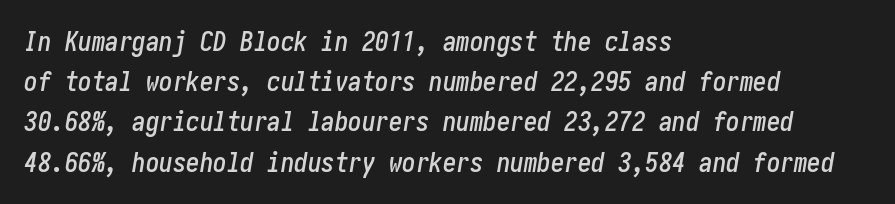
Style check: oblique. The leading is moderate, giving the passage an even texture. The gaps between neighbouring characters are ordinary and unremarkable. Visually the block forms a straight wall on the left and a jagged coastline on the right. Clear beneath every line of the passage.
